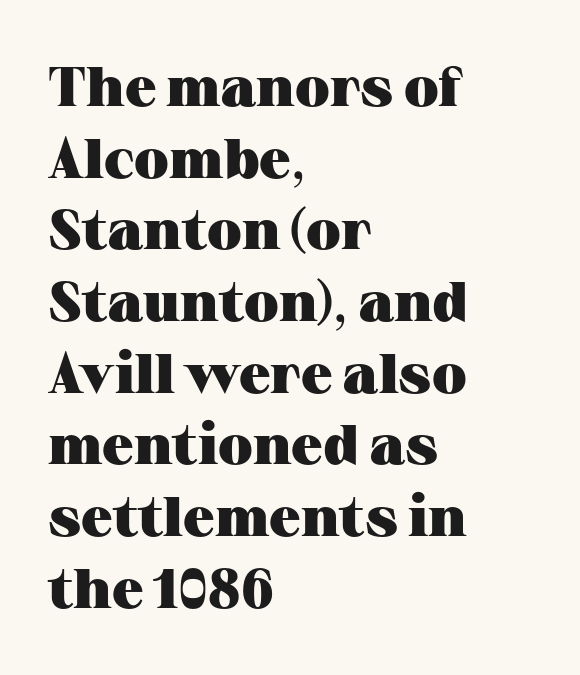
Q: Is the text bold? A: Yes.
Q: Is the text italic (slanted)? A: No, it is upright.
Q: Is the typeface a serif or a sans-serif typeface? A: Serif.
Q: Is the text underlined? A: No.
Q: How is the paragraph aligned? A: Left-aligned.
Q: Is the spacing between letters normal or unusually wide? A: Normal.
Q: Is the spacing between lines tight, normal or loose? A: Normal.
Q: Width (condensed, normal, or wide)? A: Wide.
Q: Stroke contrast? A: Medium.
Q: x-height? A: Medium.
Q: Monospaced? A: No.
